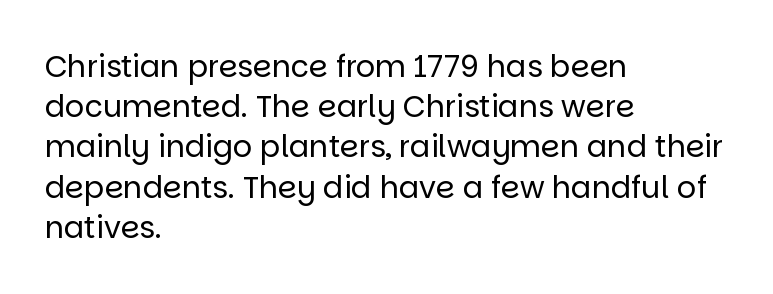
Italic: no, the glyphs are upright roman. The type family on display is of the sans-serif kind. In terms of leading, this rendering sits right in the middle. Is this a fixed-width face? No — the glyphs have proportional, varying widths.
